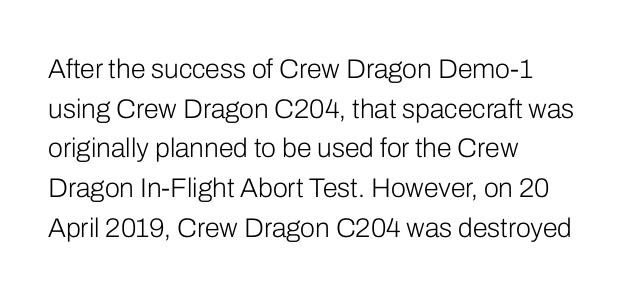
{"italic": "no", "bold": "no", "underline": "no", "align": "left", "line_spacing": "normal", "line_spacing_ratio": 1.47, "letter_spacing": "normal", "letter_spacing_em": 0.0, "glyph_px": 27}
